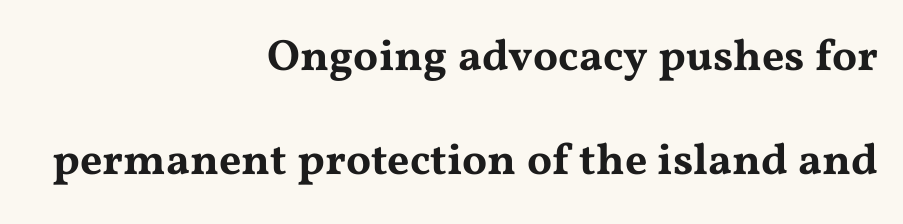
Varying glyph widths throughout — classic text-font behaviour. Ordinary non-slanted type is in use. The ragged edge is on the left, which tells us the setting is flush right. Examine the stroke ends and you'll spot serifs. Each word holds together tightly as a unit, with standard inter-letter gaps. Quick note: interline space is abundant.
